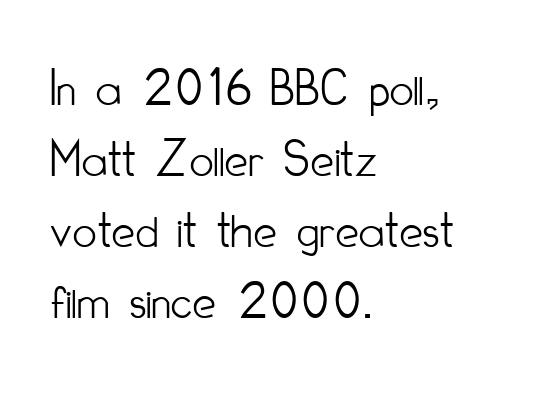
Q: Is the text bold? A: No.
Q: Is the text italic (slanted)? A: No, it is upright.
Q: Is the typeface a serif or a sans-serif typeface? A: Sans-serif.
Q: Is the text underlined? A: No.
Q: How is the paragraph aligned? A: Left-aligned.
Q: Is the spacing between letters normal or unusually wide? A: Normal.
Q: Is the spacing between lines tight, normal or loose? A: Normal.
Q: Width (condensed, normal, or wide)? A: Condensed.
Q: Stroke contrast? A: Low.
Q: x-height? A: Small.
Q: Monospaced? A: No.
